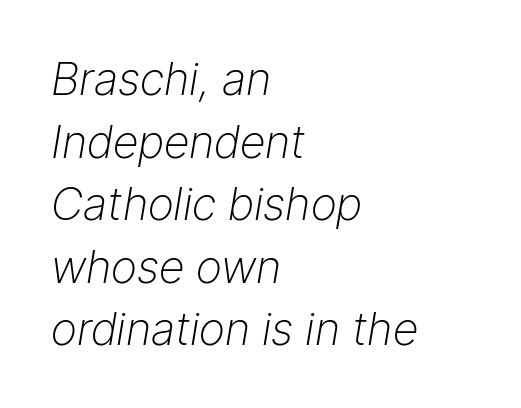
The passage shown is typed in a proportional face where columns would drift. The passage shown has conventional tracking throughout. Clear beneath every line of the passage. Line beginnings align vertically; line endings do not. Posture: slanted. On a weight scale, this lands at 450 or below.
